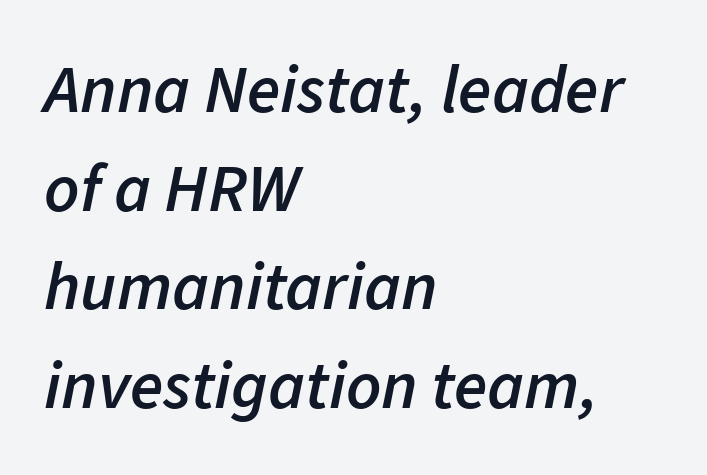
Q: Is the text bold? A: Semi-bold.
Q: Is the text italic (slanted)? A: Yes, it leans right by about 11 degrees.
Q: Is the text underlined? A: No.
Q: How is the paragraph aligned? A: Left-aligned.
Q: Is the spacing between letters normal or unusually wide? A: Normal.
Q: Is the spacing between lines tight, normal or loose? A: Normal.
Q: Width (condensed, normal, or wide)? A: Normal.
Q: Stroke contrast? A: Low.
Q: x-height? A: Medium.
Q: Monospaced? A: No.
